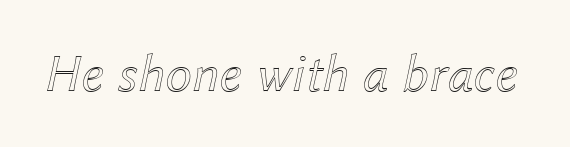
Clear beneath every line of the passage. Looking at the ascenders, they clearly lean. Look at the tracking — it's just the regular setting, nothing added. The passage shown is typed in a proportional face where columns would drift.
